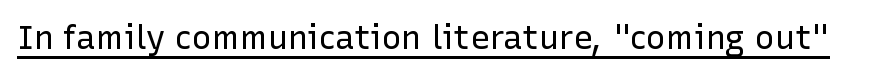
Unlike a traditional serif, this face leaves its strokes unadorned. Letters have the restrained weight of plain body copy at most. Students, note that the glyphs here touch the page at normal intervals. This is the regular roman posture of the typeface.
